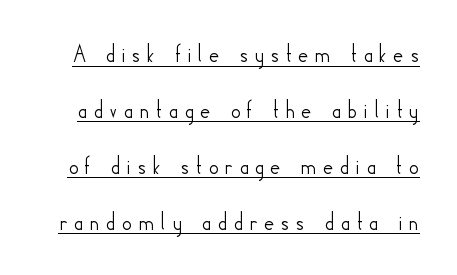
Q: Is the text italic (slanted)? A: No, it is upright.
Q: Is the text underlined? A: Yes.
Q: Is the spacing between letters normal or unusually wide? A: Unusually wide.
Q: Is the spacing between lines tight, normal or loose? A: Loose.
